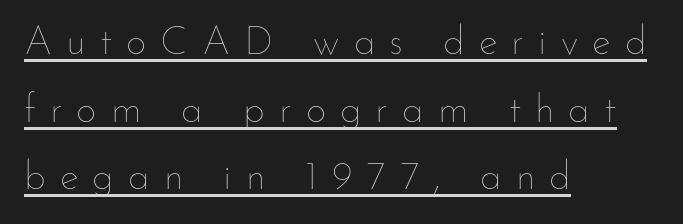
{"italic": "no", "bold": "no", "weight": "thin", "width": "normal", "stroke_contrast": "low", "x_height": "small", "monospaced": "no", "underline": "yes", "align": "left", "line_spacing": "normal", "line_spacing_ratio": 1.69, "letter_spacing": "wide", "letter_spacing_em": 0.35, "glyph_px": 40}
